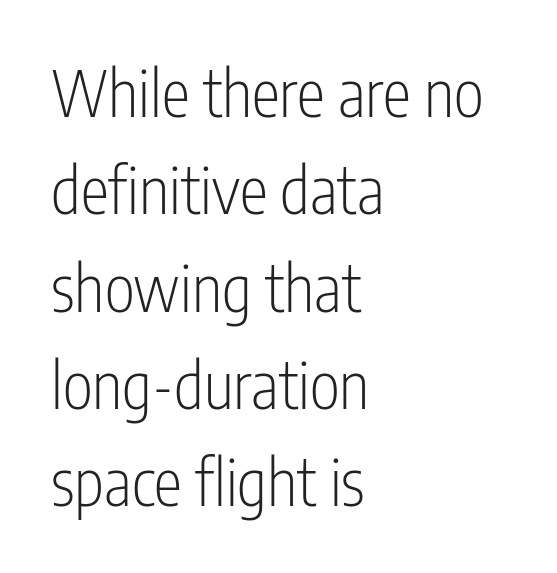
Unlike italic type, these characters show no tilt at all. A bare baseline throughout the passage. The rag falls on the right side of this text block. The designer left line spacing at the default. No heavy texture on the line: the type isn't bold.
